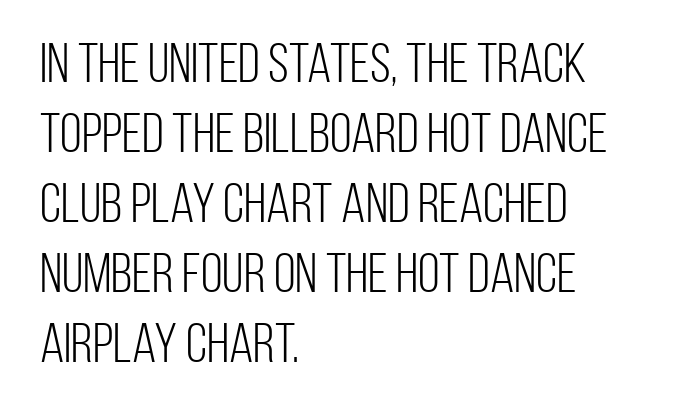
Q: Is the text bold? A: No.
Q: Is the text italic (slanted)? A: No, it is upright.
Q: Is the typeface a serif or a sans-serif typeface? A: Sans-serif.
Q: Is the text underlined? A: No.
Q: How is the paragraph aligned? A: Left-aligned.
Q: Is the spacing between letters normal or unusually wide? A: Normal.
Q: Is the spacing between lines tight, normal or loose? A: Normal.
Q: Width (condensed, normal, or wide)? A: Condensed.
Q: Stroke contrast? A: Low.
Q: x-height? A: Large.
Q: Monospaced? A: No.
